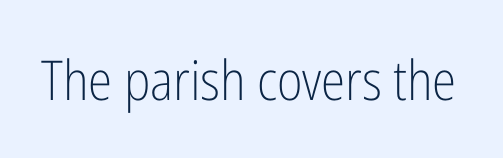
Q: Is the text bold? A: No.
Q: Is the text italic (slanted)? A: No, it is upright.
Q: Is the typeface a serif or a sans-serif typeface? A: Sans-serif.
Q: Is the text underlined? A: No.
Q: Is the spacing between letters normal or unusually wide? A: Normal.
Q: Width (condensed, normal, or wide)? A: Condensed.
Q: Stroke contrast? A: Low.
Q: x-height? A: Medium.
Q: Monospaced? A: No.
